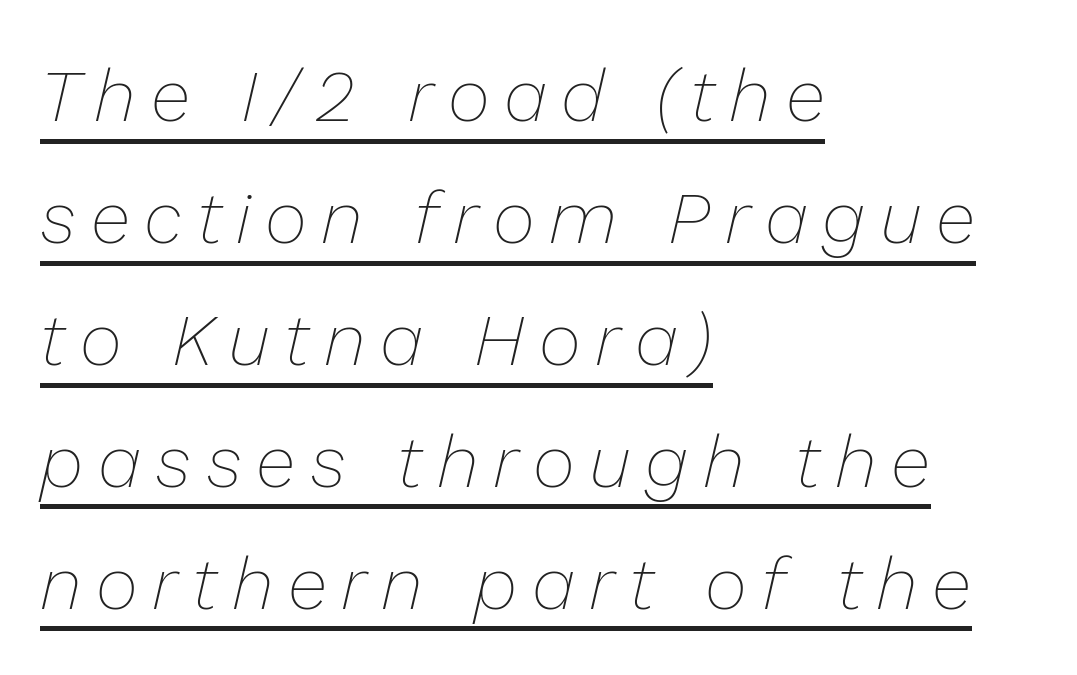
Q: Is the text bold? A: No.
Q: Is the text italic (slanted)? A: Yes, it leans right by about 13 degrees.
Q: Is the text underlined? A: Yes.
Q: How is the paragraph aligned? A: Left-aligned.
Q: Is the spacing between letters normal or unusually wide? A: Unusually wide.
Q: Is the spacing between lines tight, normal or loose? A: Normal.
Q: Width (condensed, normal, or wide)? A: Normal.
Q: Stroke contrast? A: Low.
Q: x-height? A: Medium.
Q: Monospaced? A: No.
